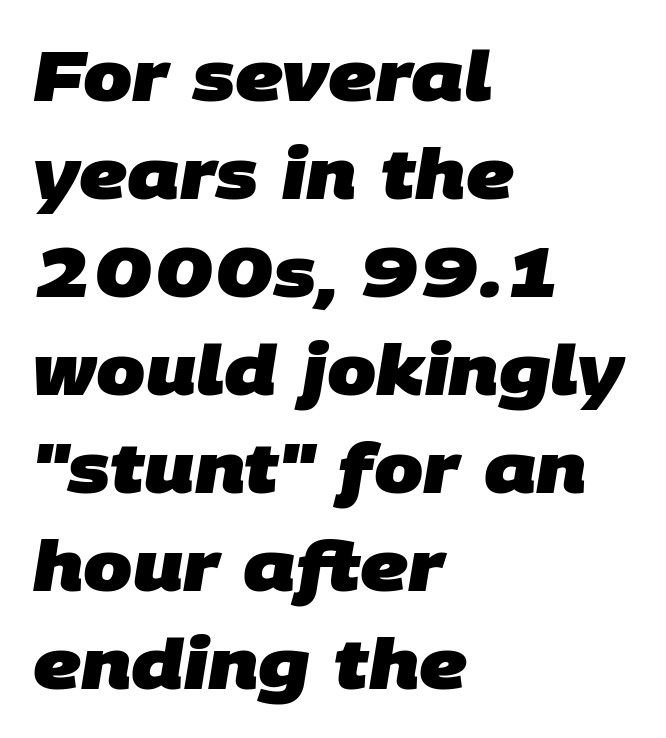
The image shows 70 px heavy sans-serif type; set left-aligned, normal line spacing (1.4x), normal letter spacing, not underlined; low stroke contrast and a large x-height.
